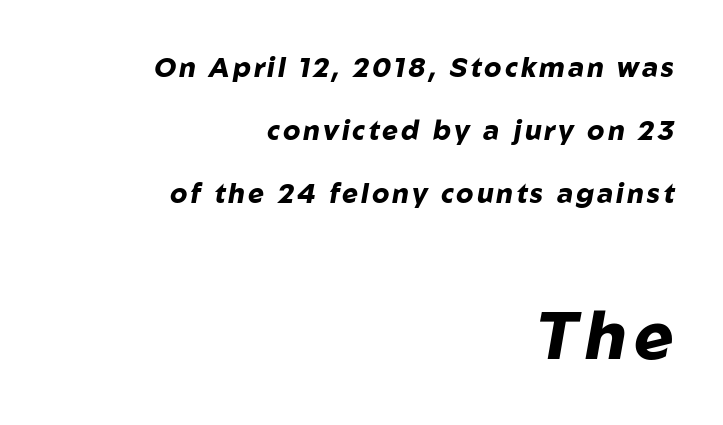
Successive baselines arrive slowly, with a big drop between each. Underline: absent. Reading down the block, your eye finds every line finishing at a fixed right position. Compared with an ordinary text face, these strokes are far heavier — a full bold. In this sample the second text group is rendered at the bigger scale.
